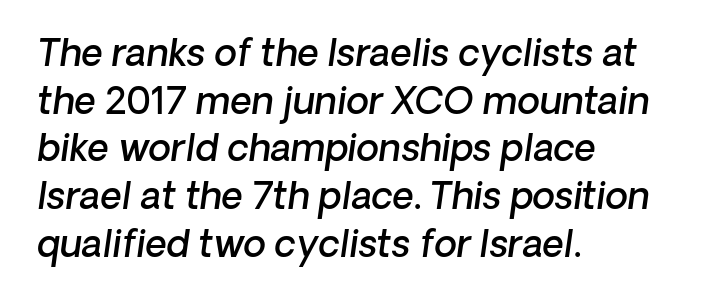
{"serif": "no", "bold": "semi", "weight": "semibold", "width": "normal", "stroke_contrast": "low", "x_height": "medium", "monospaced": "no", "underline": "no", "align": "left", "line_spacing": "normal", "line_spacing_ratio": 1.29, "letter_spacing": "normal", "letter_spacing_em": 0.0, "glyph_px": 37}
